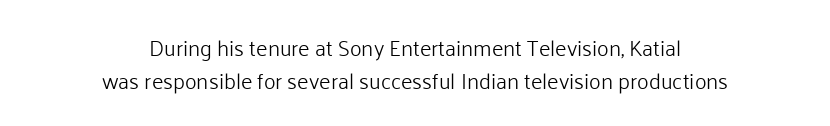
Q: Is the text bold? A: No.
Q: Is the text italic (slanted)? A: No, it is upright.
Q: Is the text underlined? A: No.
Q: How is the paragraph aligned? A: Centered.
Q: Is the spacing between letters normal or unusually wide? A: Normal.
Q: Is the spacing between lines tight, normal or loose? A: Normal.
